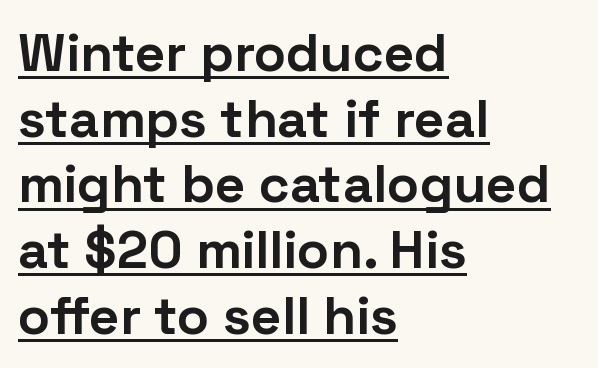
{"serif": "no", "italic": "no", "bold": "yes", "weight": "bold", "width": "normal", "stroke_contrast": "low", "x_height": "medium", "monospaced": "no", "underline": "yes", "align": "left", "line_spacing_ratio": 1.24, "letter_spacing": "normal", "letter_spacing_em": 0.0, "glyph_px": 53}
